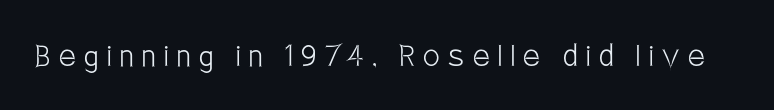
Q: Is the text bold? A: No.
Q: Is the text italic (slanted)? A: No, it is upright.
Q: Is the typeface a serif or a sans-serif typeface? A: Sans-serif.
Q: Is the text underlined? A: No.
Q: Is the spacing between letters normal or unusually wide? A: Unusually wide.
Q: Width (condensed, normal, or wide)? A: Condensed.
Q: Stroke contrast? A: Low.
Q: x-height? A: Large.
Q: Monospaced? A: No.
